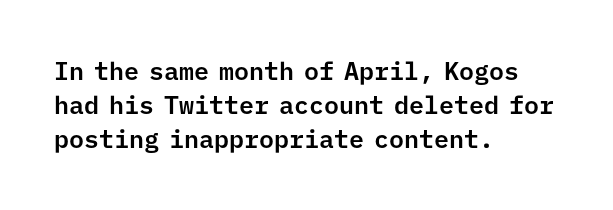
{"italic": "no", "underline": "no", "align": "left", "line_spacing": "normal", "line_spacing_ratio": 1.37, "letter_spacing": "normal", "letter_spacing_em": 0.0, "glyph_px": 25}
